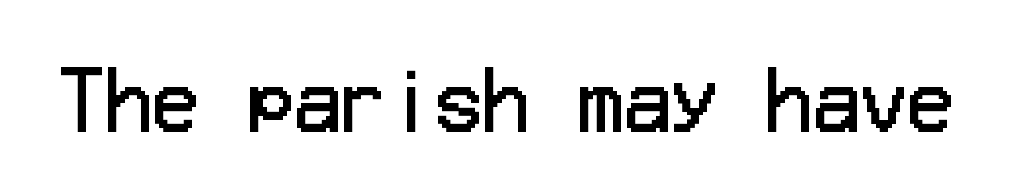
The passage shown is typeset with a sans-serif family. Each word holds together tightly as a unit, with standard inter-letter gaps. A roman cut, with each character standing at attention. Think standard paragraph weight, or any step lighter than that.
